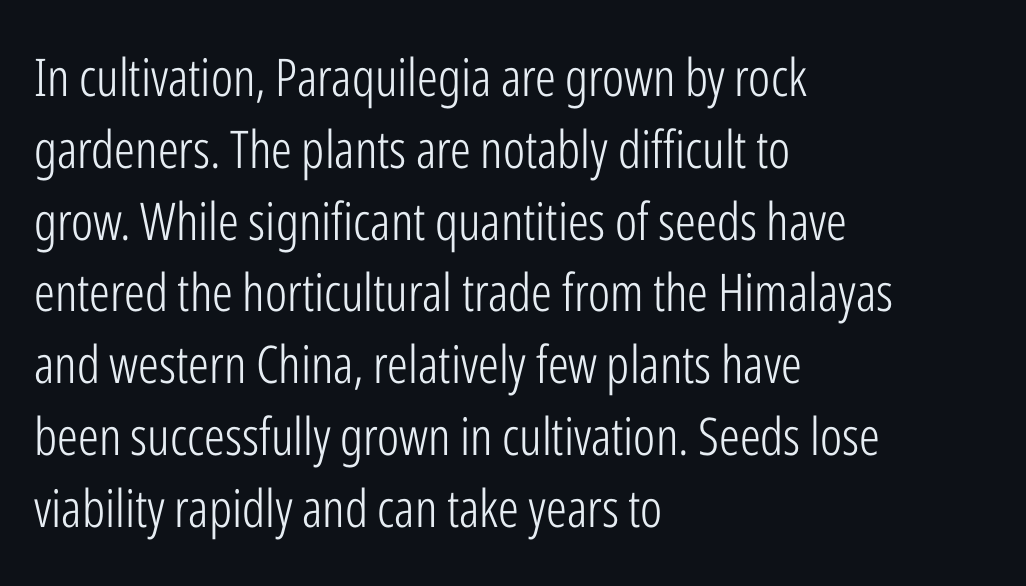
Q: Is the text bold? A: No.
Q: Is the text italic (slanted)? A: No, it is upright.
Q: Is the typeface a serif or a sans-serif typeface? A: Sans-serif.
Q: Is the text underlined? A: No.
Q: How is the paragraph aligned? A: Left-aligned.
Q: Is the spacing between letters normal or unusually wide? A: Normal.
Q: Is the spacing between lines tight, normal or loose? A: Normal.
Q: Width (condensed, normal, or wide)? A: Condensed.
Q: Stroke contrast? A: Low.
Q: x-height? A: Medium.
Q: Monospaced? A: No.
